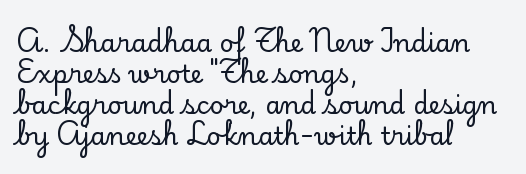
Clear beneath every line of the passage. Is the block centered? No — it sits flush against the left margin. Observe the ordinary spacing: letters are neighbours, not strangers. The letters stand upright; this is a roman face.
